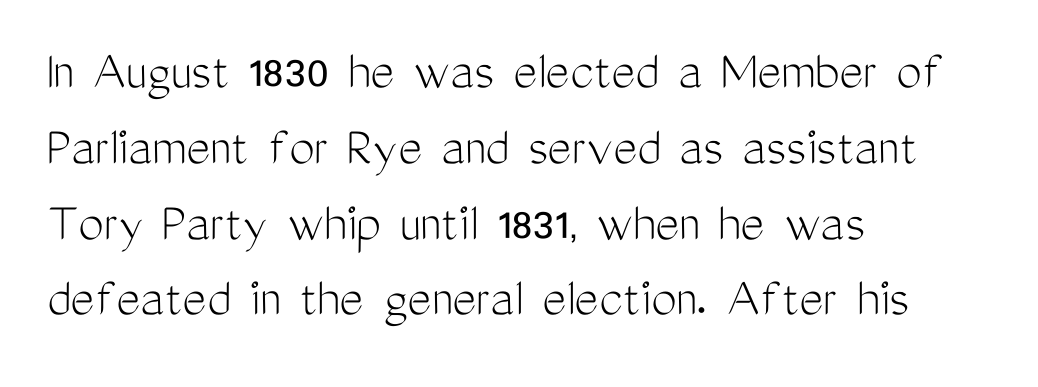
Q: Is the text bold? A: No.
Q: Is the text italic (slanted)? A: No, it is upright.
Q: Is the typeface a serif or a sans-serif typeface? A: Sans-serif.
Q: Is the text underlined? A: No.
Q: How is the paragraph aligned? A: Left-aligned.
Q: Is the spacing between letters normal or unusually wide? A: Normal.
Q: Is the spacing between lines tight, normal or loose? A: Normal.
Q: Width (condensed, normal, or wide)? A: Condensed.
Q: Stroke contrast? A: Medium.
Q: x-height? A: Medium.
Q: Monospaced? A: No.
